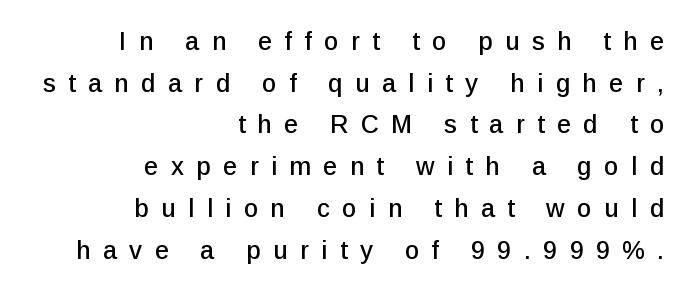
{"italic": "no", "underline": "no", "align": "right", "line_spacing": "normal", "line_spacing_ratio": 1.67, "letter_spacing": "wide", "letter_spacing_em": 0.5, "glyph_px": 25}
